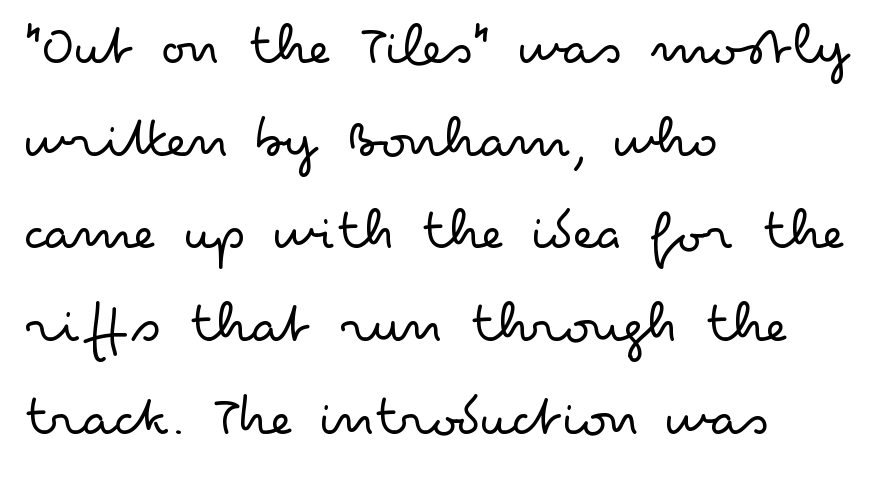
{"serif": "no", "italic": "no", "bold": "no", "weight": "light", "width": "wide", "stroke_contrast": "low", "x_height": "small", "monospaced": "no", "underline": "no", "align": "left", "line_spacing": "normal", "line_spacing_ratio": 1.57, "letter_spacing": "normal", "letter_spacing_em": 0.0, "glyph_px": 59}
